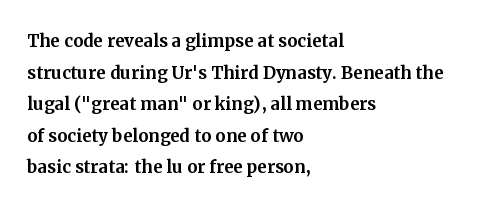
Q: Is the text italic (slanted)? A: No, it is upright.
Q: Is the text underlined? A: No.
Q: How is the paragraph aligned? A: Left-aligned.
Q: Is the spacing between letters normal or unusually wide? A: Normal.
Q: Is the spacing between lines tight, normal or loose? A: Normal.
